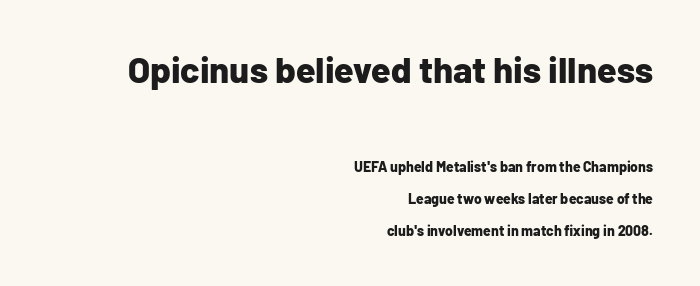
The face used here is proportionally spaced, like ordinary book or web type. A sans-serif font was chosen for this passage. Weight: bold. A typesetter would call this leading open, well beyond the default. How are the letters spaced? Ordinarily, with no added tracking.
